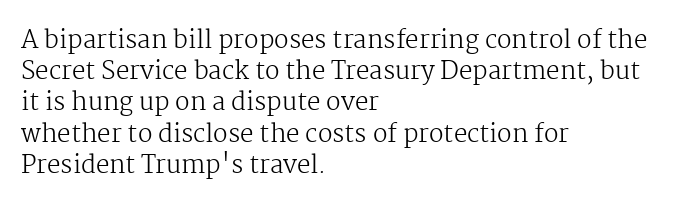
{"italic": "no", "bold": "no", "underline": "no", "align": "left", "line_spacing": "normal", "line_spacing_ratio": 1.3, "letter_spacing": "normal", "letter_spacing_em": 0.0, "glyph_px": 24}
